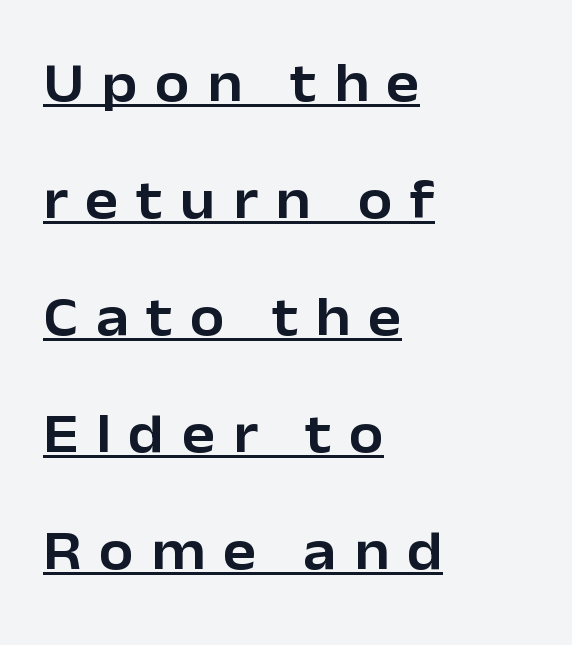
These lines are rendered in a variable-pitch font. Students, note that the glyphs here are deliberately spaced far apart. Casual observation: everything's shoved over to the left. A typesetter would label this face a sans. Horizontal bands of white between lines are thick stripes. The typesetter has applied underlining to the passage shown.
